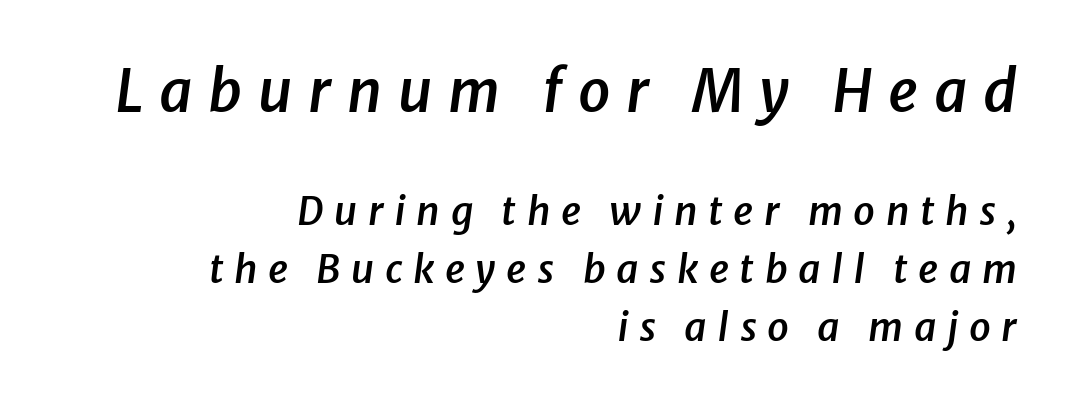
{"italic": "yes", "lean": "right", "slant_degrees": 8, "bold": "semi", "weight": "semibold", "width": "normal", "stroke_contrast": "low", "x_height": "medium", "monospaced": "no", "underline": "no", "align": "right", "line_spacing": "normal", "line_spacing_ratio": 1.48, "letter_spacing": "wide", "letter_spacing_em": 0.27, "larger_block": "first", "size_ratio": 1.49, "glyph_px": 58}
